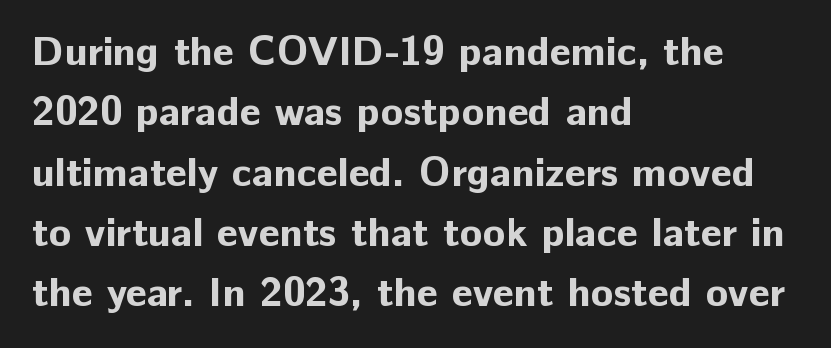
Q: Is the text bold? A: Yes.
Q: Is the text italic (slanted)? A: No, it is upright.
Q: Is the typeface a serif or a sans-serif typeface? A: Sans-serif.
Q: Is the text underlined? A: No.
Q: How is the paragraph aligned? A: Left-aligned.
Q: Is the spacing between letters normal or unusually wide? A: Normal.
Q: Is the spacing between lines tight, normal or loose? A: Normal.
Q: Width (condensed, normal, or wide)? A: Normal.
Q: Stroke contrast? A: Low.
Q: x-height? A: Medium.
Q: Monospaced? A: No.
